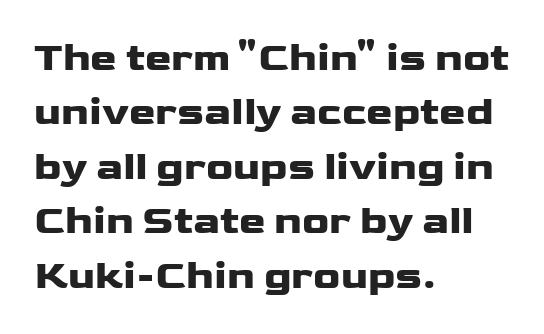
{"serif": "no", "italic": "no", "bold": "yes", "weight": "heavy", "width": "wide", "stroke_contrast": "low", "x_height": "medium", "monospaced": "no", "underline": "no", "align": "left", "line_spacing": "normal", "line_spacing_ratio": 1.36, "letter_spacing": "normal", "letter_spacing_em": 0.0, "glyph_px": 40}
